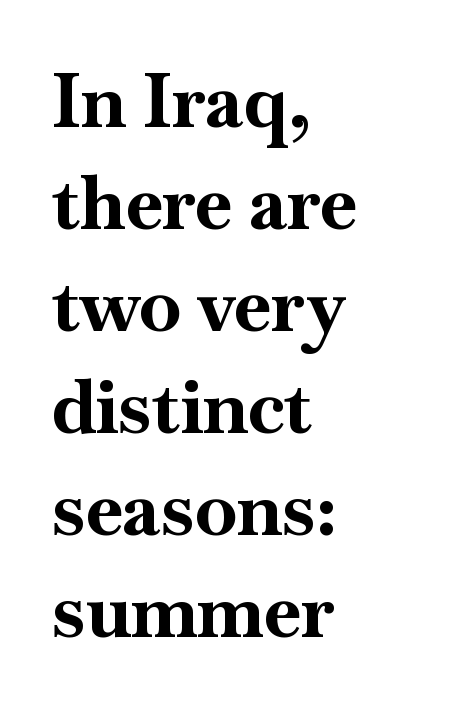
Are there feet on the stems? There are — it's a serif. Visually the block forms a straight wall on the left and a jagged coastline on the right. Rendered with straight, roman letterforms. Does the leading feel generous? No, just average.
